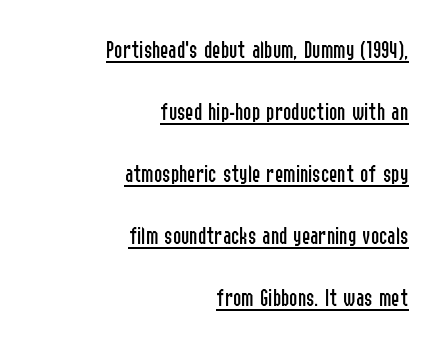
{"italic": "no", "bold": "no", "underline": "yes", "align": "right", "line_spacing": "loose", "line_spacing_ratio": 2.48, "letter_spacing": "normal", "letter_spacing_em": 0.0, "glyph_px": 25}
